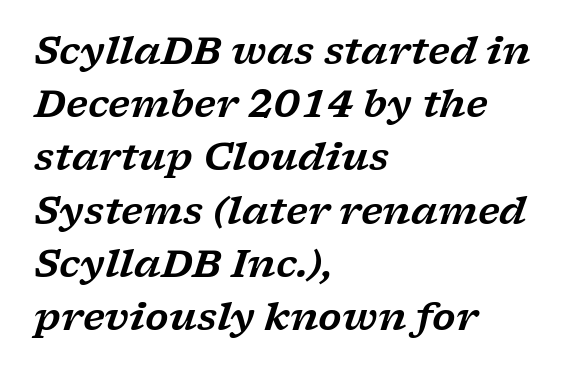
The image shows 38 px wide serif type, italic (leaning right); set left-aligned, normal line spacing (1.4x), normal letter spacing, not underlined; low stroke contrast and a medium x-height.
